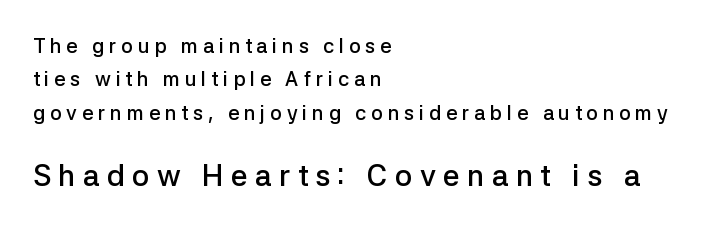
The passage is arranged the way most books set body copy — flush left. The rendering uses natural spacing where letterforms have individual widths. Line spacing here is normal. Any mark beneath the type? The region is blank.
